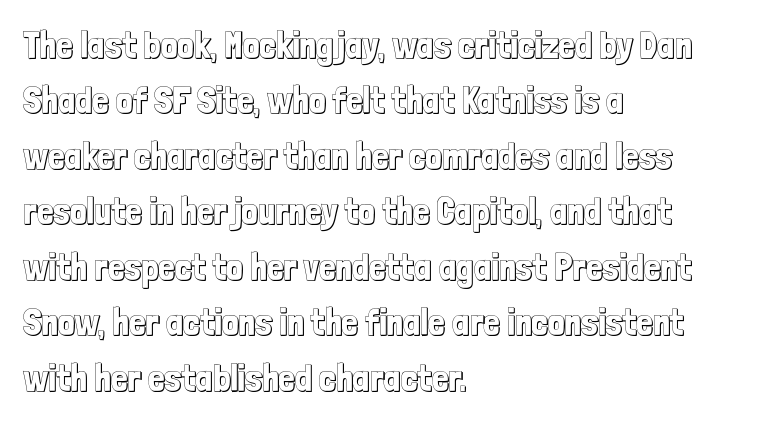
Notice how descenders clear the ascenders below comfortably — that's standard leading. Letters rest on an invisible, unmarked baseline. The lettering stays uniformly vertical, giving the passage a roman look. Tracking here is standard; glyphs follow each other at the usual distance. Reading down the block, your eye returns to a fixed left position each line. Looks like regular typesetting: each glyph gets only the width it needs.
